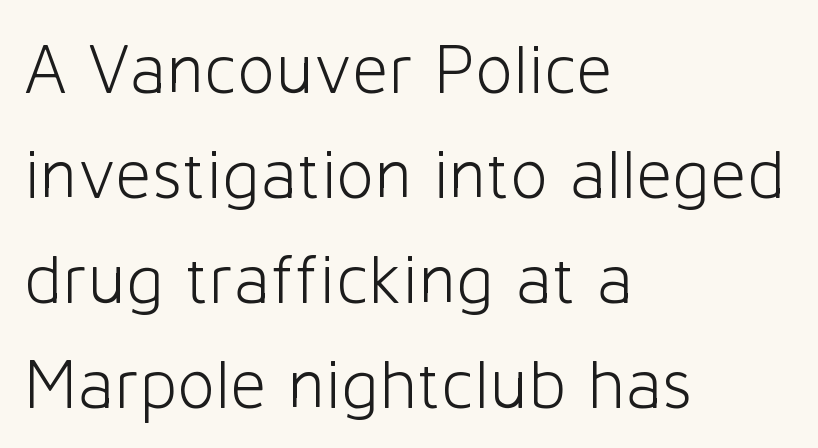
Vertical spacing — default. If you drew a line through each stem, it would be perfectly vertical. The face used here is rendered with its standard letterfit. The letters look calm and open, with moderate or lighter stems. Does the copy run flush right? No — it runs flush left.
